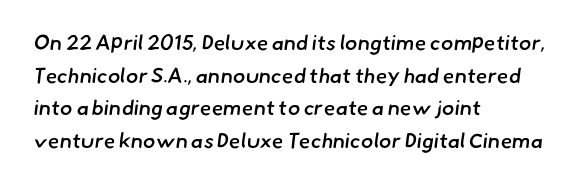
Letter spacing: default. Its strokes are somewhat broadened, the hallmark of semibold type. Each new line begins a customary step beneath the previous one. The zone under the glyphs is completely vacant.
